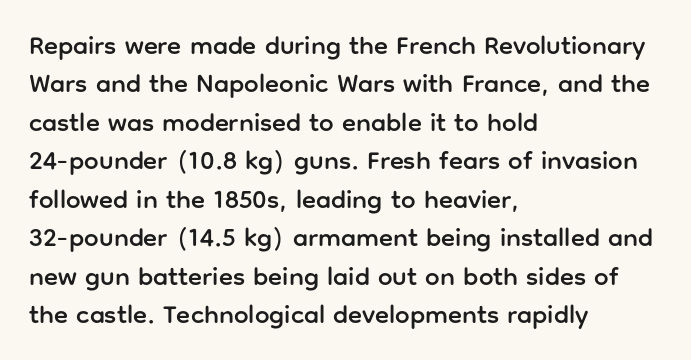
These lines keep a tight, regular rhythm from letter to letter. A student would call this left alignment; a typographer would say flush left, rag right. Descenders are the only things crossing below the line. Evenly set lines give the paragraph a standard silhouette. Ordinary non-slanted type is in use.
